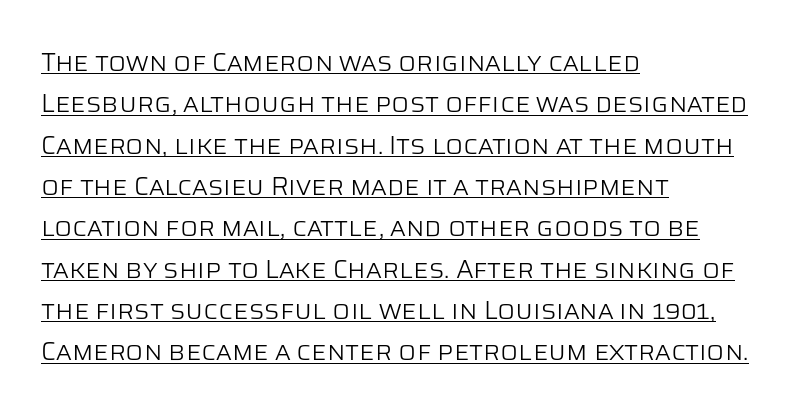
The image shows 26 px text type, upright; set left-aligned, normal line spacing (1.59x), normal letter spacing, underlined.
